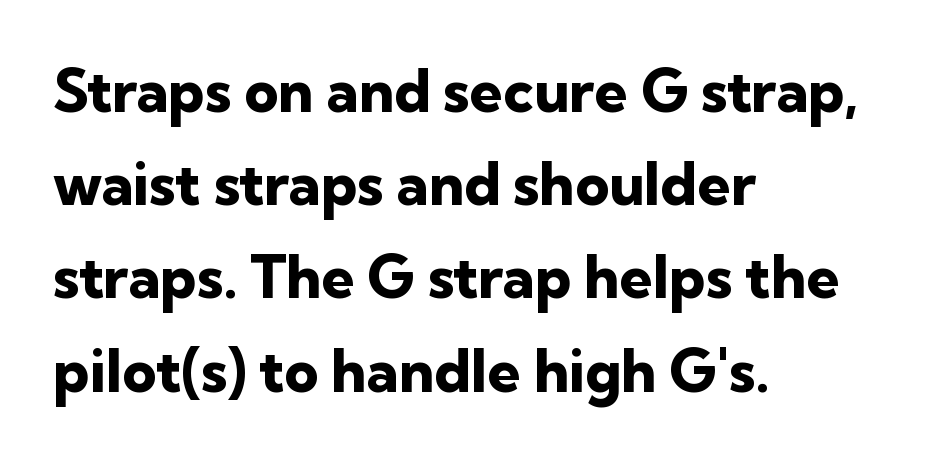
{"serif": "no", "italic": "no", "bold": "yes", "weight": "heavy", "width": "normal", "stroke_contrast": "low", "x_height": "medium", "monospaced": "no", "underline": "no", "align": "left", "line_spacing": "normal", "line_spacing_ratio": 1.58, "letter_spacing": "normal", "letter_spacing_em": 0.0, "glyph_px": 59}
